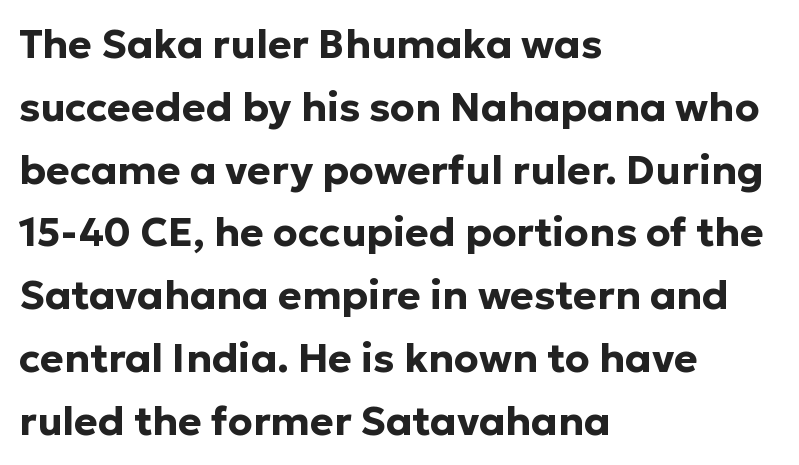
{"serif": "no", "italic": "no", "bold": "yes", "weight": "bold", "width": "normal", "stroke_contrast": "low", "x_height": "medium", "monospaced": "no", "underline": "no", "align": "left", "line_spacing": "normal", "line_spacing_ratio": 1.57, "letter_spacing": "normal", "letter_spacing_em": 0.0, "glyph_px": 40}
